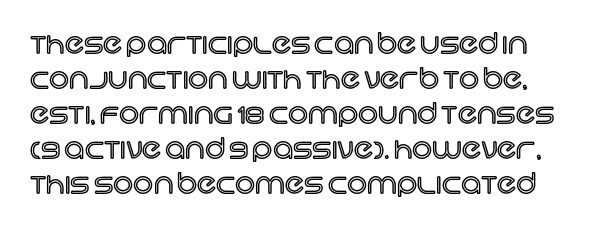
In terms of leading, this rendering sits right in the middle. Nothing unusual about the tracking: characters are spaced as the font intends. In terms of posture, this sample is upright. Letters rest on an invisible, unmarked baseline. Note the varied advance widths — an 'i' is clearly narrower than an 'm'.
